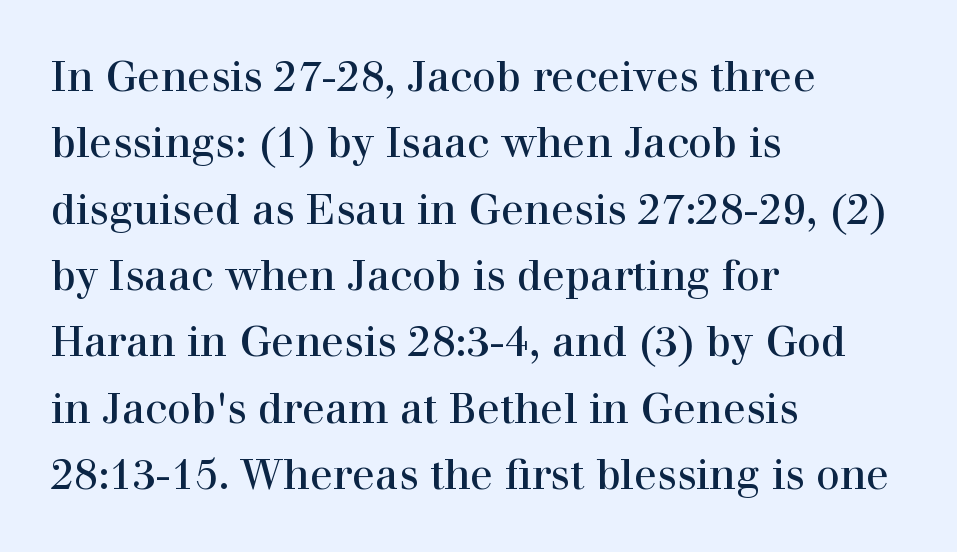
Q: Is the text bold? A: No.
Q: Is the text italic (slanted)? A: No, it is upright.
Q: Is the typeface a serif or a sans-serif typeface? A: Serif.
Q: Is the text underlined? A: No.
Q: How is the paragraph aligned? A: Left-aligned.
Q: Is the spacing between letters normal or unusually wide? A: Normal.
Q: Is the spacing between lines tight, normal or loose? A: Normal.
Q: Width (condensed, normal, or wide)? A: Normal.
Q: Stroke contrast? A: High.
Q: x-height? A: Medium.
Q: Monospaced? A: No.
